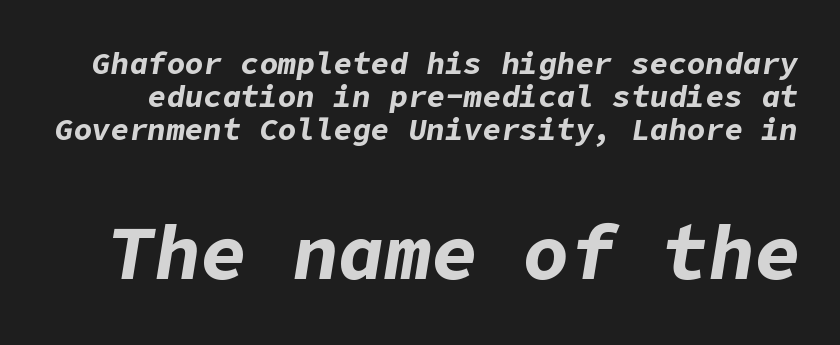
{"italic": "yes", "lean": "right", "slant_degrees": 9, "bold": "yes", "weight": "bold", "width": "normal", "stroke_contrast": "low", "x_height": "medium", "underline": "no", "line_spacing": "tight", "line_spacing_ratio": 1.06, "letter_spacing": "normal", "letter_spacing_em": 0.0, "larger_block": "second", "size_ratio": 2.48, "glyph_px": 77}
